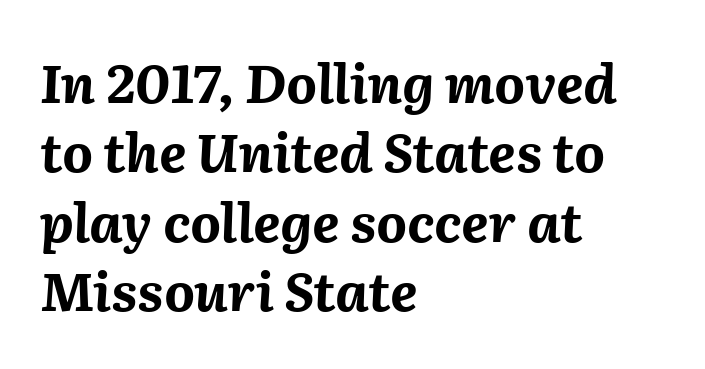
{"italic": "yes", "lean": "right", "slant_degrees": 2, "bold": "yes", "weight": "bold", "width": "normal", "stroke_contrast": "medium", "x_height": "medium", "monospaced": "no", "underline": "no", "align": "left", "line_spacing": "normal", "line_spacing_ratio": 1.31, "letter_spacing": "normal", "letter_spacing_em": 0.0, "glyph_px": 53}
